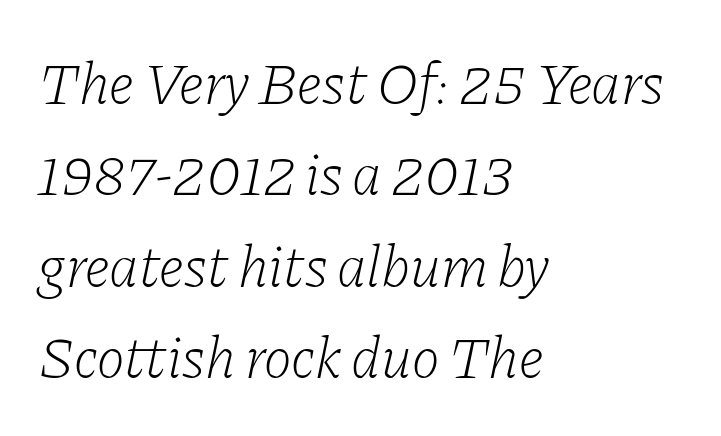
The image shows 59 px light serif type, italic (leaning right); set left-aligned, normal line spacing (1.55x), normal letter spacing, not underlined; low stroke contrast and a medium x-height.
